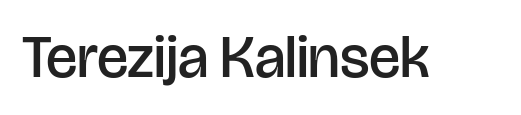
The image shows 59 px semibold sans-serif type, upright; set normal letter spacing, not underlined; low stroke contrast and a large x-height.
